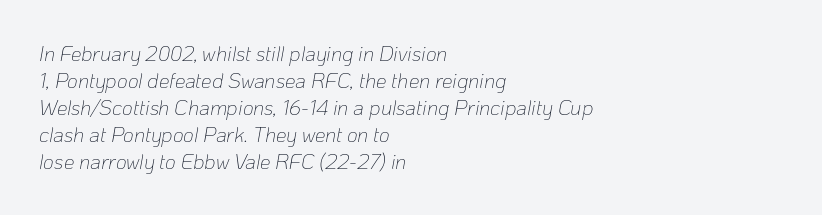
{"italic": "yes", "lean": "right", "slant_degrees": 10, "bold": "no", "underline": "no", "align": "left", "line_spacing": "normal", "line_spacing_ratio": 1.29, "letter_spacing": "normal", "letter_spacing_em": 0.0, "glyph_px": 21}
